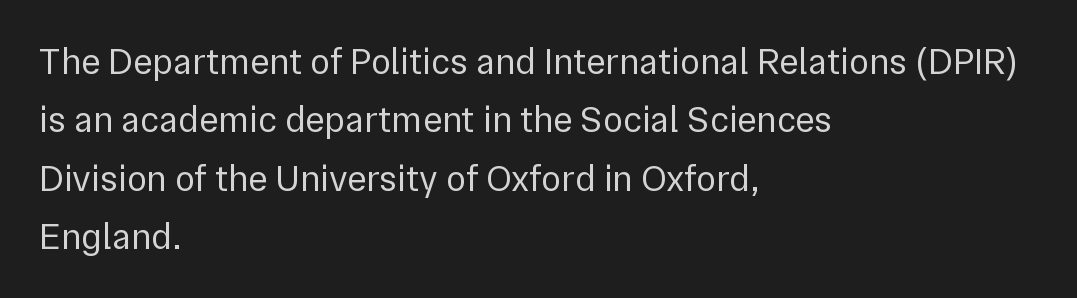
Q: Is the text bold? A: No.
Q: Is the text italic (slanted)? A: No, it is upright.
Q: Is the typeface a serif or a sans-serif typeface? A: Sans-serif.
Q: Is the text underlined? A: No.
Q: How is the paragraph aligned? A: Left-aligned.
Q: Is the spacing between letters normal or unusually wide? A: Normal.
Q: Is the spacing between lines tight, normal or loose? A: Normal.
Q: Width (condensed, normal, or wide)? A: Normal.
Q: x-height? A: Medium.
Q: Monospaced? A: No.
